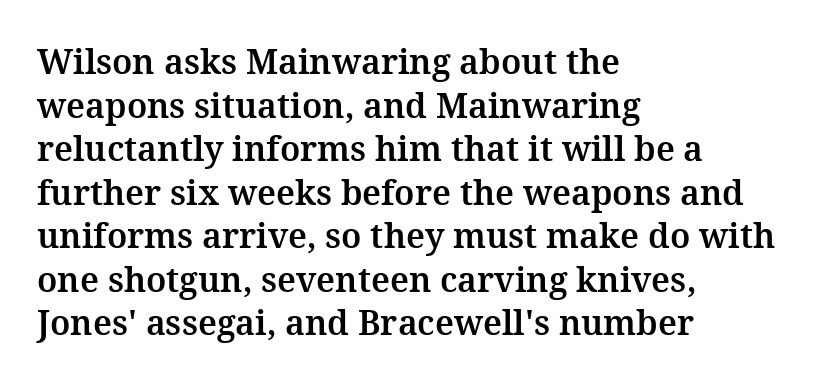
The image shows 34 px serif type, upright; set left-aligned, normal line spacing (1.28x), normal letter spacing, not underlined; medium stroke contrast and a medium x-height.
